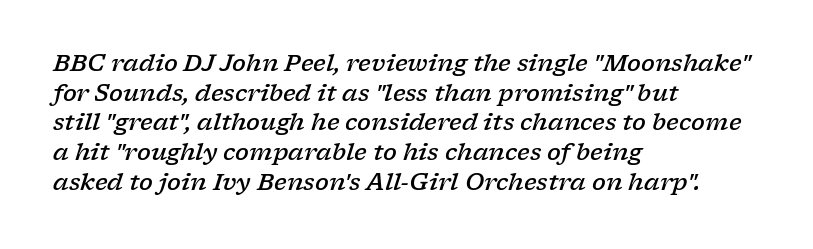
{"italic": "yes", "lean": "right", "slant_degrees": 17, "bold": "semi", "underline": "no", "align": "left", "line_spacing": "normal", "line_spacing_ratio": 1.29, "letter_spacing": "normal", "letter_spacing_em": 0.0, "glyph_px": 23}
